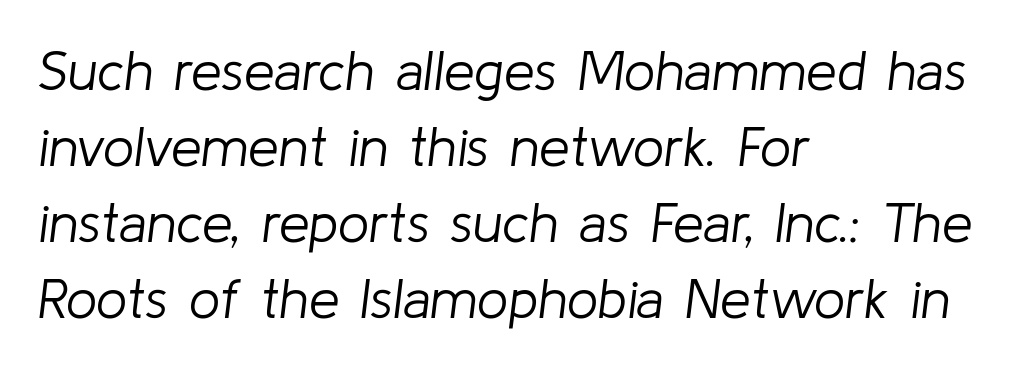
The image shows 55 px light type, italic (leaning right); set left-aligned, normal line spacing (1.38x), normal letter spacing, not underlined; low stroke contrast and a medium x-height.
